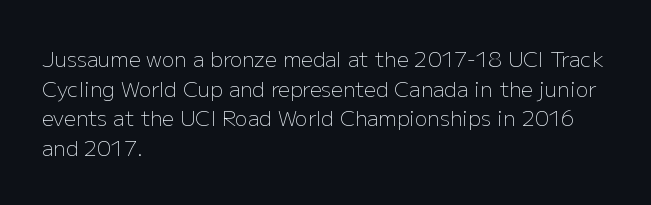
The image shows 21 px text type, upright; set left-aligned, normal line spacing (1.41x), normal letter spacing, not underlined.
